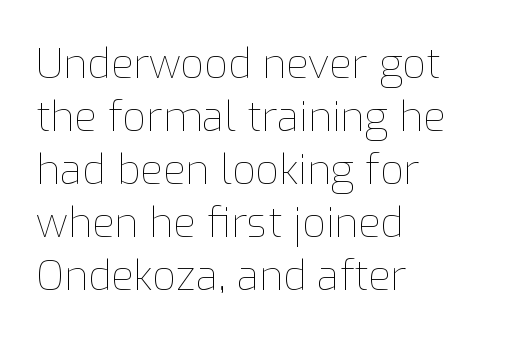
Teacher's note: observe the even left margin — that is flush-left alignment. Ordinary non-slanted type is in use. Nothing unusual about the tracking: characters are spaced as the font intends. This sample has the flowing, uneven cadence of proportional lettering. Whoever set this chose a conventional vertical rhythm. Weight class: somewhere from thin through regular.
